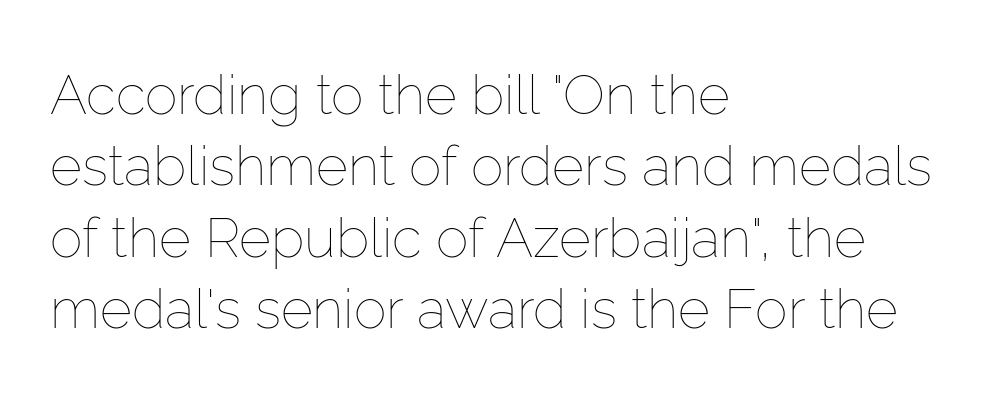
Q: Is the text bold? A: No.
Q: Is the text italic (slanted)? A: No, it is upright.
Q: Is the text underlined? A: No.
Q: How is the paragraph aligned? A: Left-aligned.
Q: Is the spacing between letters normal or unusually wide? A: Normal.
Q: Is the spacing between lines tight, normal or loose? A: Normal.
Q: Width (condensed, normal, or wide)? A: Normal.
Q: Stroke contrast? A: Low.
Q: x-height? A: Medium.
Q: Monospaced? A: No.
